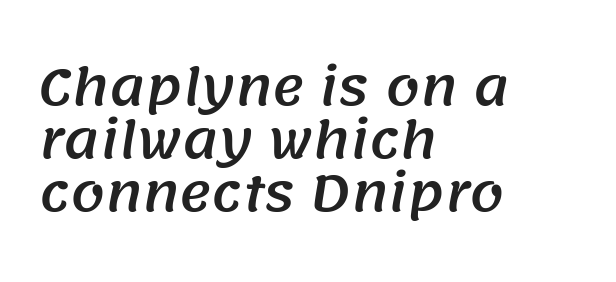
{"serif": "no", "width": "normal", "stroke_contrast": "medium", "x_height": "large", "monospaced": "no", "underline": "no", "align": "left", "line_spacing": "tight", "line_spacing_ratio": 1.08, "letter_spacing": "normal", "letter_spacing_em": 0.0, "glyph_px": 49}
